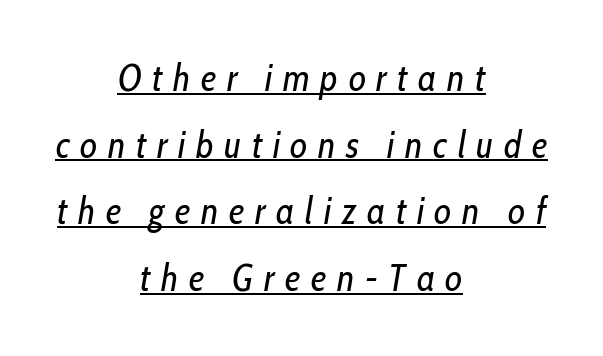
{"italic": "yes", "lean": "right", "slant_degrees": 10, "bold": "no", "weight": "regular", "width": "condensed", "stroke_contrast": "low", "x_height": "medium", "monospaced": "no", "underline": "yes", "align": "center", "line_spacing_ratio": 1.8, "letter_spacing": "wide", "letter_spacing_em": 0.29, "glyph_px": 37}
